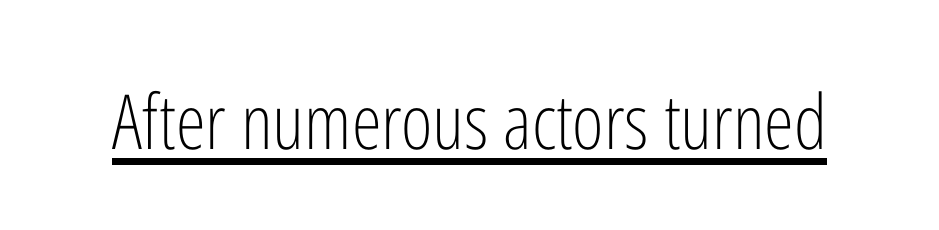
The image shows 76 px light, condensed sans-serif type, upright; set normal letter spacing, underlined; low stroke contrast and a medium x-height.
